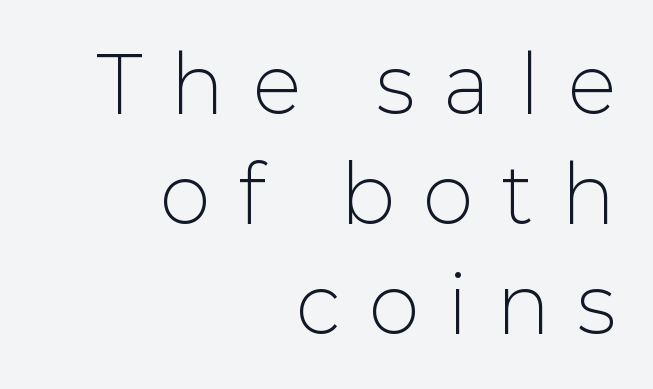
The image shows 77 px light sans-serif type, upright; set right-aligned, normal line spacing (1.43x), unusually wide letter spacing (+0.39 em), not underlined; low stroke contrast and a medium x-height.
